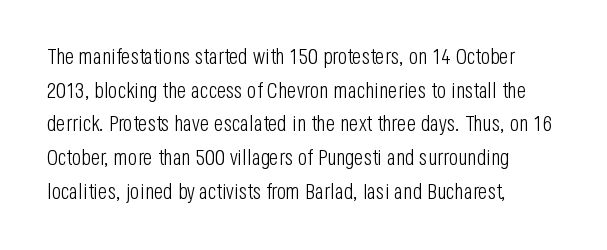
{"italic": "no", "bold": "no", "underline": "no", "align": "left", "line_spacing": "normal", "line_spacing_ratio": 1.53, "letter_spacing": "normal", "letter_spacing_em": 0.0, "glyph_px": 22}
